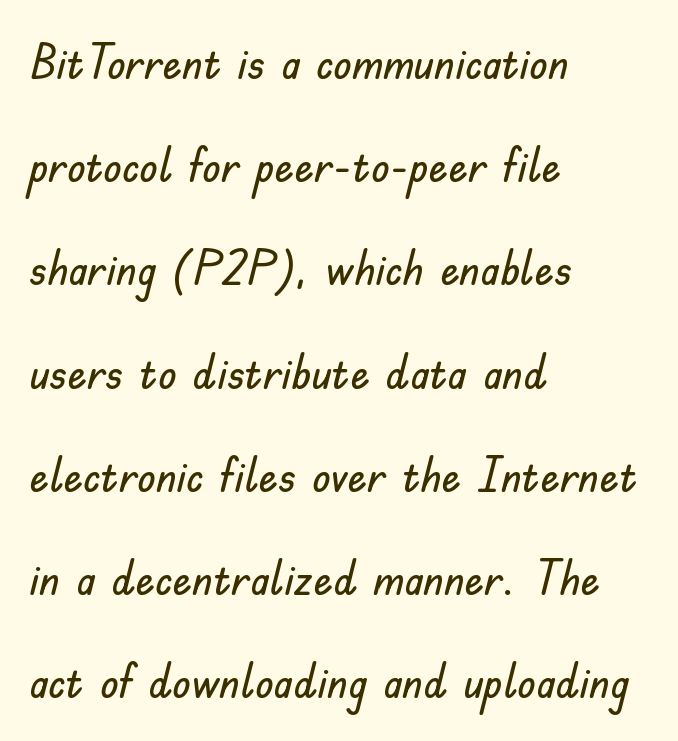
Note the varied advance widths — an 'i' is clearly narrower than an 'm'. Check the space under the baseline: it is left empty. The leading is generous, giving the passage an open texture.
